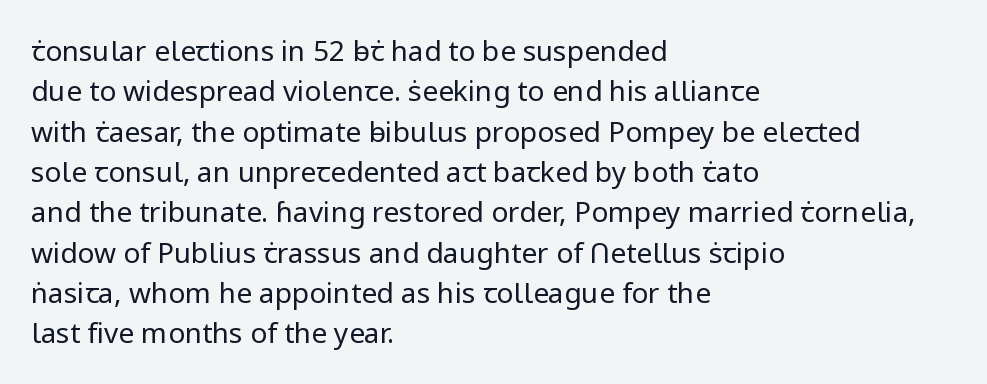
The image shows 28 px regular-weight sans-serif type, upright; set left-aligned, normal line spacing (1.44x), normal letter spacing, not underlined; low stroke contrast and a medium x-height.
